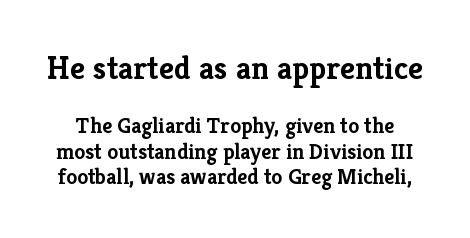
Q: Is the text bold? A: Yes.
Q: Is the text italic (slanted)? A: No, it is upright.
Q: Is the typeface a serif or a sans-serif typeface? A: Serif.
Q: Is the text underlined? A: No.
Q: Is the spacing between letters normal or unusually wide? A: Normal.
Q: Which block of text is set in a larger size, the first (top) or the second (bottom)? A: The first (top) one.
Q: Width (condensed, normal, or wide)? A: Normal.
Q: Stroke contrast? A: Low.
Q: x-height? A: Medium.
Q: Monospaced? A: No.
